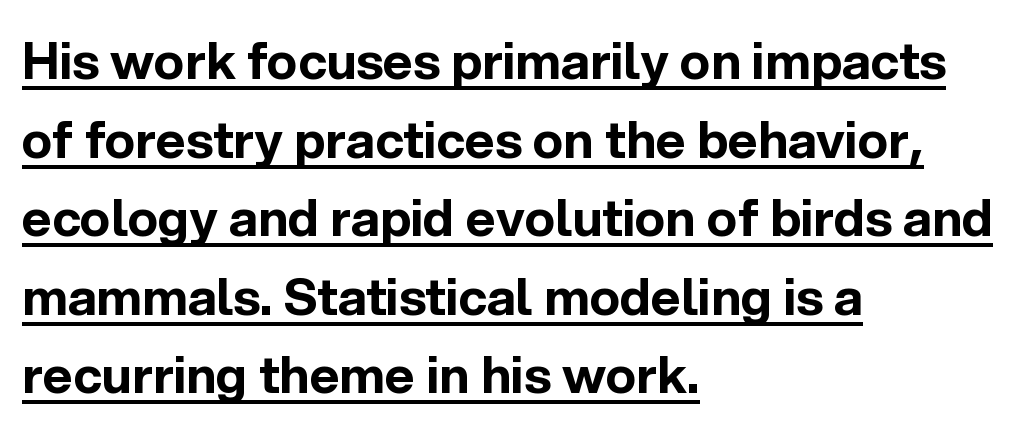
Q: Is the text bold? A: Yes.
Q: Is the text italic (slanted)? A: No, it is upright.
Q: Is the typeface a serif or a sans-serif typeface? A: Sans-serif.
Q: Is the text underlined? A: Yes.
Q: How is the paragraph aligned? A: Left-aligned.
Q: Is the spacing between letters normal or unusually wide? A: Normal.
Q: Is the spacing between lines tight, normal or loose? A: Normal.
Q: Width (condensed, normal, or wide)? A: Normal.
Q: x-height? A: Medium.
Q: Monospaced? A: No.
